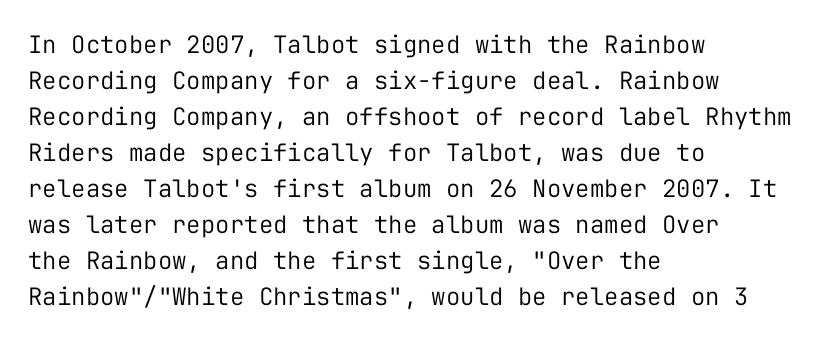
There is no visible air inserted between adjacent glyphs. The rendering anchors every line to the left-hand side. Counters stay open thanks to moderate or lighter strokes. Is there much room between lines? A standard amount, neither cramped nor airy. Type without underlining.
